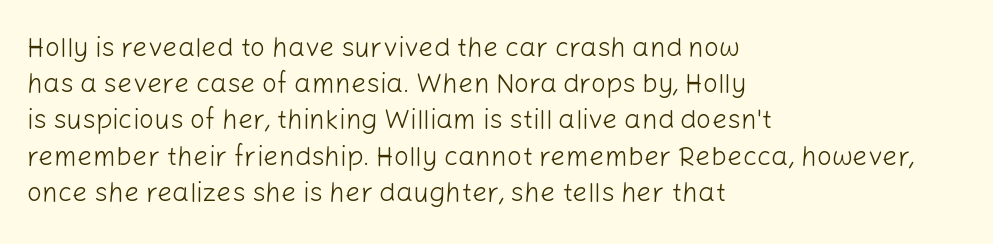
{"italic": "no", "bold": "no", "underline": "no", "align": "left", "line_spacing": "normal", "line_spacing_ratio": 1.34, "letter_spacing": "normal", "letter_spacing_em": 0.0, "glyph_px": 27}
